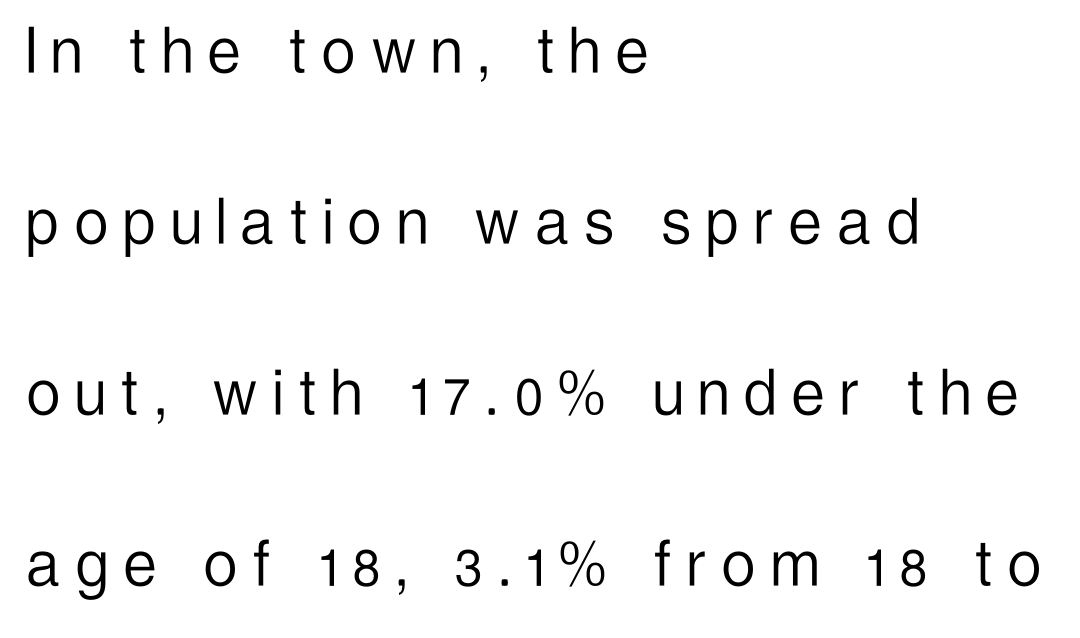
Underline: absent. Spacing verdict: proportional, widths tailored to each character. This is roman type, the default non-slanted kind. Regarding leading, the lines here are spaced well apart.
